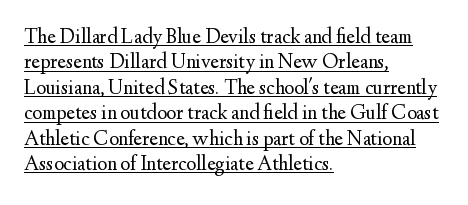
The image shows 21 px text type, upright; set left-aligned, line spacing 1.21x, normal letter spacing, underlined.
